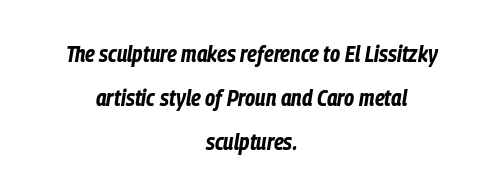
Looking at the ascenders, they clearly lean. A centered setting, common on invitations and titles, is used for this passage. Heavy, bold letterforms. Is there much room between lines? Yes — plenty of vertical air separates them. Unmarked baselines from the first word to the last.
